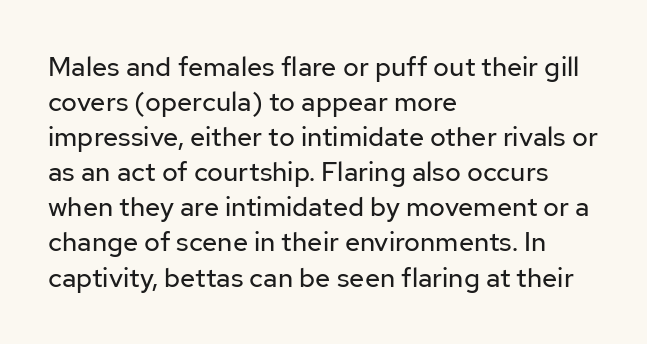
{"italic": "no", "bold": "no", "underline": "no", "align": "left", "line_spacing": "normal", "line_spacing_ratio": 1.3, "letter_spacing": "normal", "letter_spacing_em": 0.0, "glyph_px": 27}
